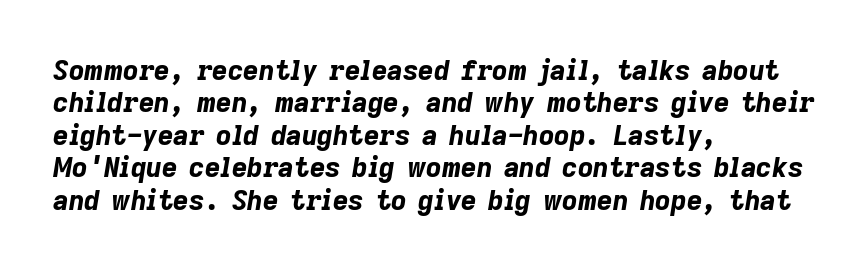
Yep, that's italic — everything's leaning. The passage shown is not underscored anywhere. Heft: maximum for text — a bold. Line starts are locked; line ends wander. Glyph-to-glyph distance matches everyday printed text.
